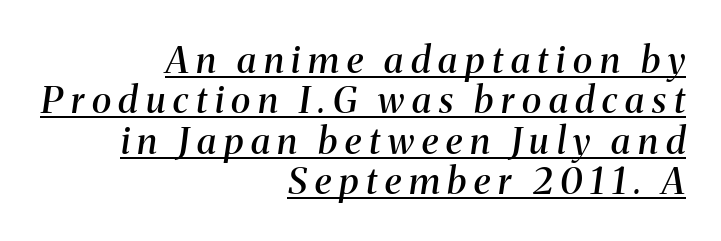
The image shows 37 px semibold serif type, italic (leaning right); set right-aligned, tight line spacing (1.09x), unusually wide letter spacing (+0.21 em), underlined; medium stroke contrast and a medium x-height.
